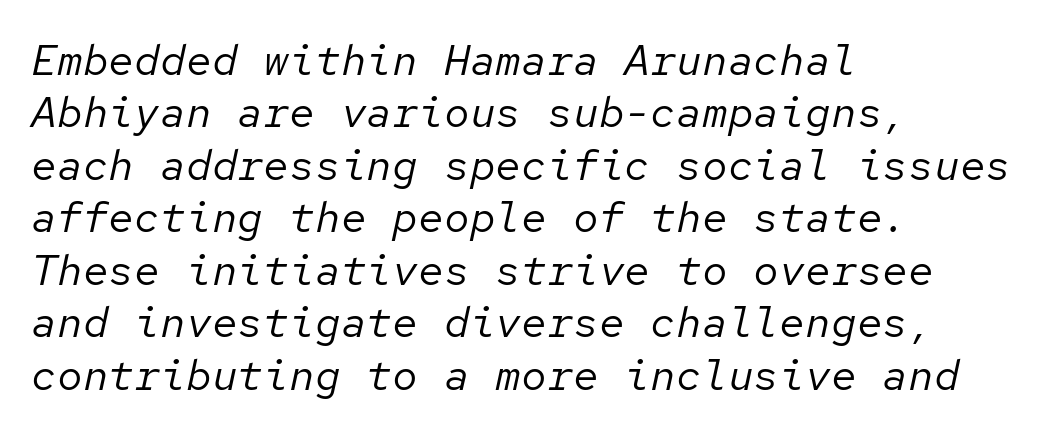
The image shows 43 px regular-weight type, italic (leaning right), monospaced; set left-aligned, line spacing 1.22x, normal letter spacing, not underlined; low stroke contrast and a medium x-height.
